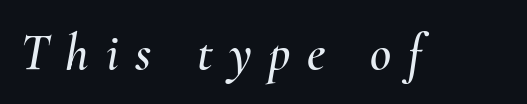
Letters rest on an invisible, unmarked baseline. An italicized treatment has been applied to the whole sample. Looks like regular typesetting: each glyph gets only the width it needs. Spacing between characters has been opened up far beyond the box default.
